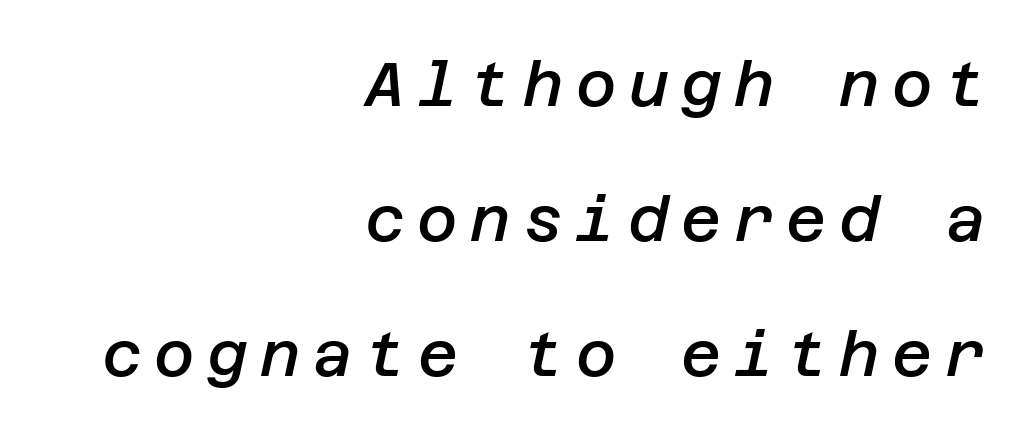
The image shows 62 px semibold type, italic (leaning right); set right-aligned, loose line spacing (2.18x), unusually wide letter spacing (+0.2 em), not underlined; low stroke contrast and a large x-height.
